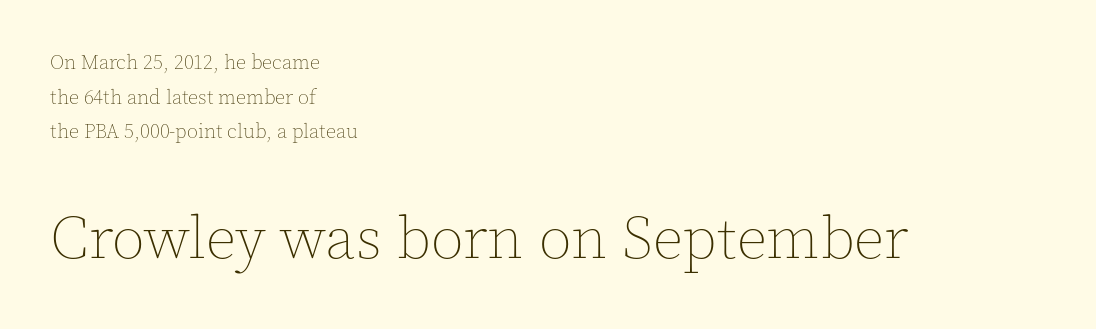
The image shows 60 px thin type, upright; set left-aligned, line spacing 1.73x, normal letter spacing, not underlined; the second (bottom) block is 3.0x larger; a medium x-height.
